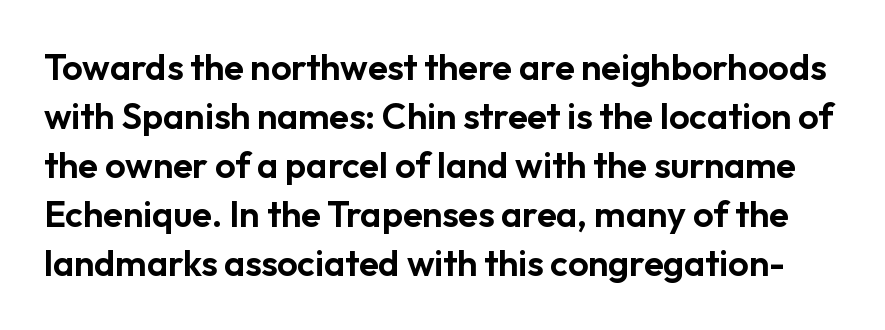
{"serif": "no", "italic": "no", "width": "normal", "stroke_contrast": "low", "x_height": "medium", "monospaced": "no", "underline": "no", "line_spacing": "normal", "line_spacing_ratio": 1.36, "letter_spacing": "normal", "letter_spacing_em": 0.0, "glyph_px": 36}
